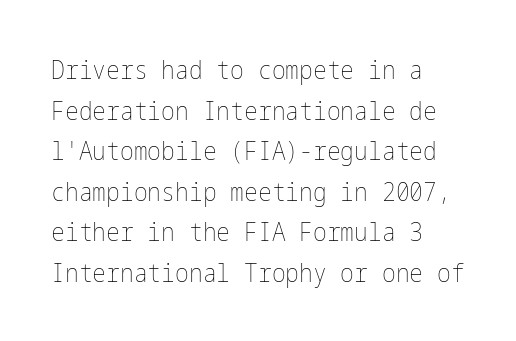
{"italic": "no", "bold": "no", "underline": "no", "align": "left", "line_spacing": "normal", "line_spacing_ratio": 1.56, "letter_spacing": "normal", "letter_spacing_em": 0.0, "glyph_px": 26}
